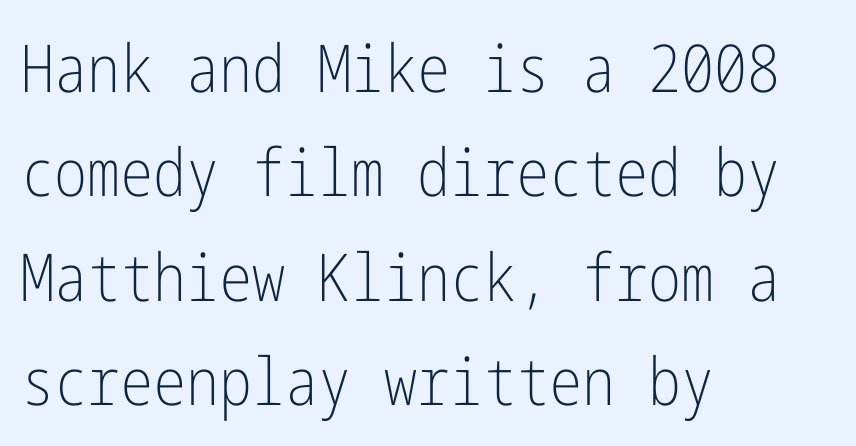
The image shows 66 px light, condensed sans-serif type, upright; set left-aligned, normal line spacing (1.58x), normal letter spacing, not underlined; low stroke contrast and a medium x-height.
